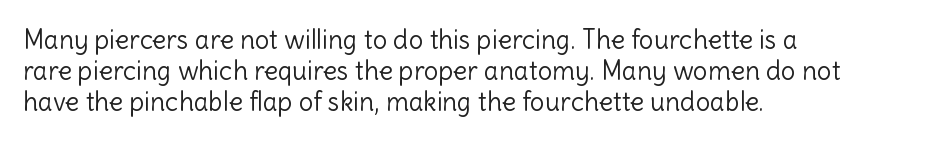
One-word summary of the alignment: left. In terms of letterspacing, this is plain default setting. The words here are not underlined. The characters are drawn with everyday or finer stroke widths. The letters stand straight up with perfectly vertical stems.
